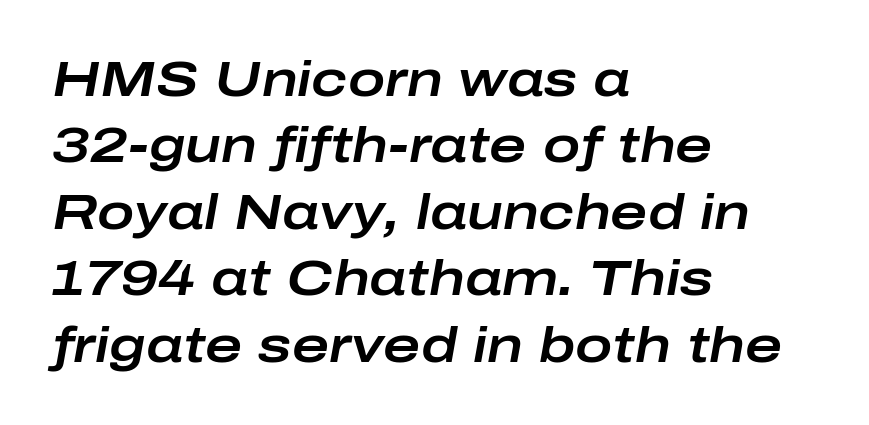
{"italic": "yes", "lean": "right", "slant_degrees": 10, "width": "wide", "stroke_contrast": "low", "x_height": "medium", "monospaced": "no", "underline": "no", "align": "left", "line_spacing": "normal", "line_spacing_ratio": 1.33, "letter_spacing": "normal", "letter_spacing_em": 0.0, "glyph_px": 50}
